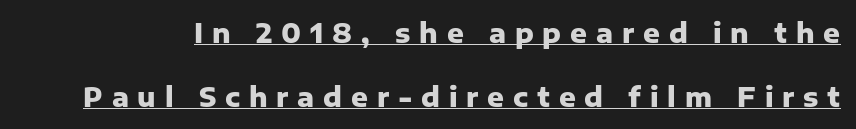
Is there much room between lines? Yes — plenty of vertical air separates them. Thick stems and heavy bowls — unmistakably bold. Style check: upright. The passage shown has open, widely tracked lettering throughout. This is underlined copy, the kind a proofreader might mark for attention.
